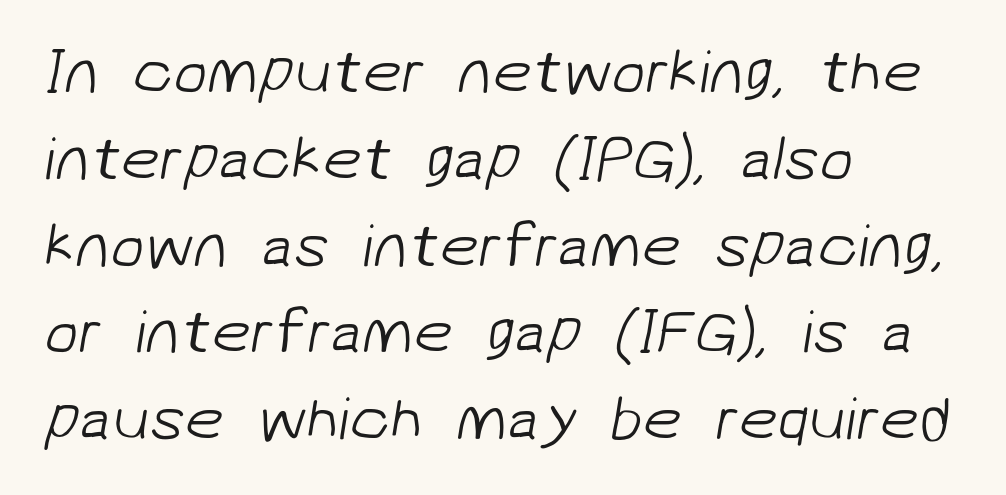
Q: Is the text bold? A: No.
Q: Is the typeface a serif or a sans-serif typeface? A: Sans-serif.
Q: Is the text underlined? A: No.
Q: How is the paragraph aligned? A: Left-aligned.
Q: Is the spacing between letters normal or unusually wide? A: Normal.
Q: Is the spacing between lines tight, normal or loose? A: Normal.
Q: Width (condensed, normal, or wide)? A: Normal.
Q: Stroke contrast? A: Low.
Q: x-height? A: Medium.
Q: Monospaced? A: No.
